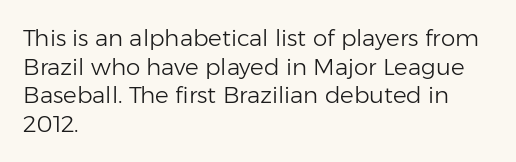
The image shows 23 px text type, upright; set left-aligned, normal line spacing (1.25x), normal letter spacing, not underlined.
